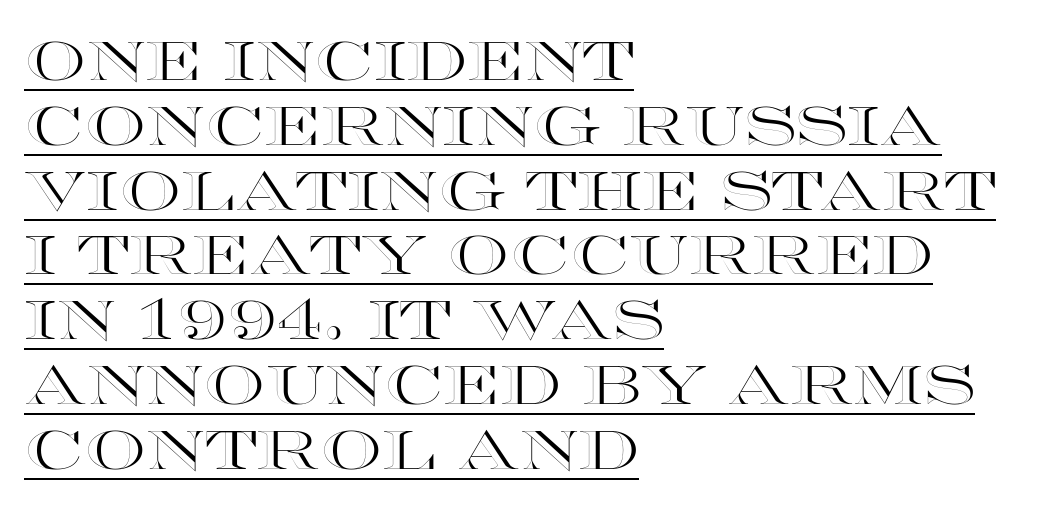
Character widths vary here, with narrow letters taking less room than wide ones. Line starts are locked; line ends wander. This is roman type, the default non-slanted kind. Inter-character spacing is left at the font's built-in metrics.
